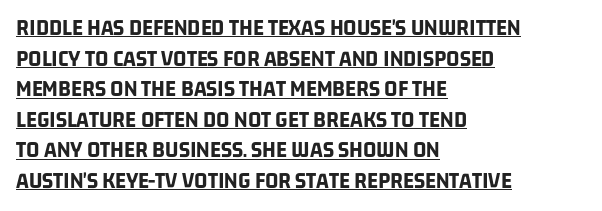
A normal amount of white space separates one row of letters from the next. The type is set solid horizontally, with unmodified tracking. Where is the straight margin? On the left. Heavy, bold letterforms.
